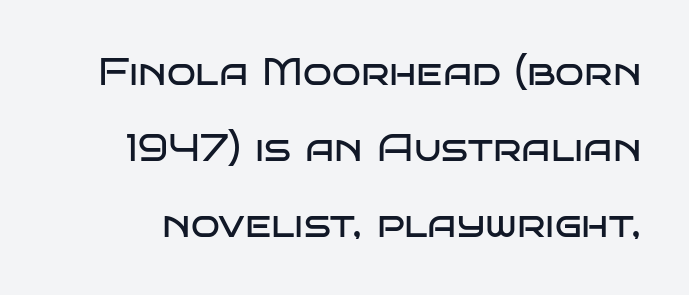
{"serif": "no", "italic": "no", "bold": "no", "weight": "regular", "width": "wide", "stroke_contrast": "low", "x_height": "large", "monospaced": "no", "underline": "no", "line_spacing": "loose", "line_spacing_ratio": 2.0, "letter_spacing": "normal", "letter_spacing_em": 0.0, "glyph_px": 38}
